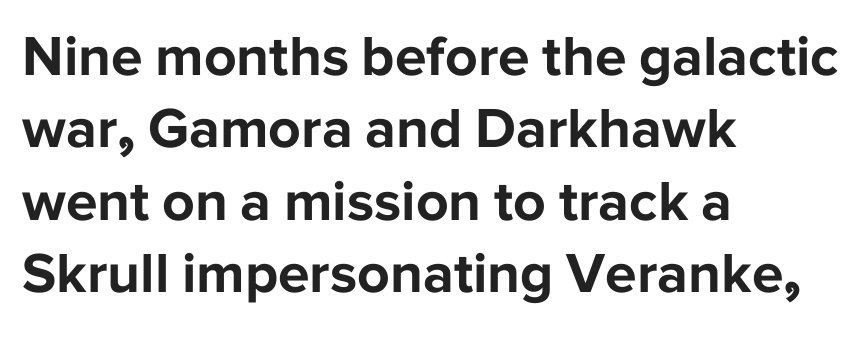
Q: Is the text bold? A: Yes.
Q: Is the text italic (slanted)? A: No, it is upright.
Q: Is the typeface a serif or a sans-serif typeface? A: Sans-serif.
Q: Is the text underlined? A: No.
Q: How is the paragraph aligned? A: Left-aligned.
Q: Is the spacing between letters normal or unusually wide? A: Normal.
Q: Is the spacing between lines tight, normal or loose? A: Normal.
Q: Width (condensed, normal, or wide)? A: Normal.
Q: Stroke contrast? A: Low.
Q: x-height? A: Medium.
Q: Monospaced? A: No.
